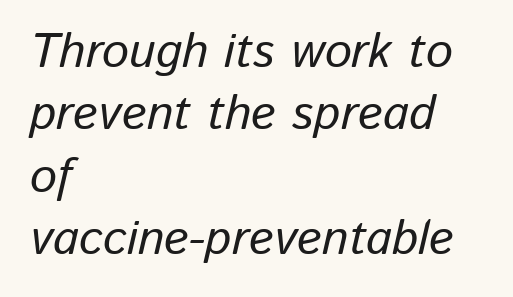
Q: Is the text italic (slanted)? A: Yes, it leans right by about 13 degrees.
Q: Is the text underlined? A: No.
Q: How is the paragraph aligned? A: Left-aligned.
Q: Is the spacing between letters normal or unusually wide? A: Normal.
Q: Is the spacing between lines tight, normal or loose? A: Normal.
Q: Width (condensed, normal, or wide)? A: Normal.
Q: Stroke contrast? A: Low.
Q: x-height? A: Medium.
Q: Monospaced? A: No.
